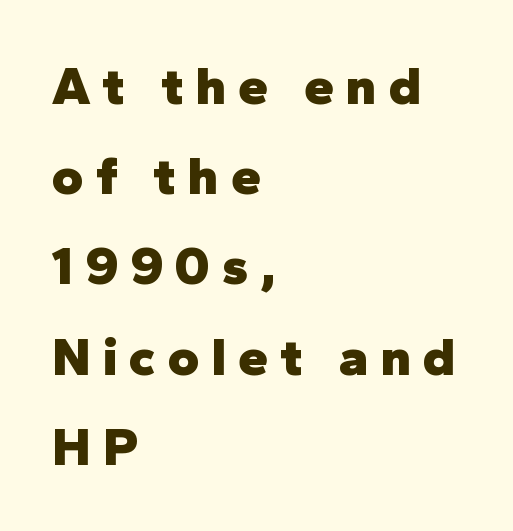
{"serif": "no", "italic": "no", "bold": "yes", "weight": "heavy", "width": "normal", "stroke_contrast": "low", "x_height": "medium", "monospaced": "no", "underline": "no", "align": "left", "line_spacing": "normal", "line_spacing_ratio": 1.67, "letter_spacing": "wide", "letter_spacing_em": 0.22, "glyph_px": 54}
